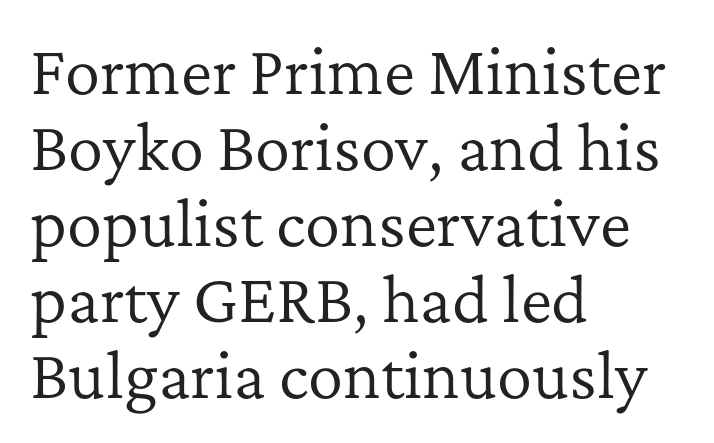
The specimen reads as upright at a glance. This sample uses a serif face. Descender tails drop into unmarked territory. These lines are rendered in a variable-pitch font. Typeset ragged right — the left edge is the straight one. Does the leading feel generous? No, just average.
